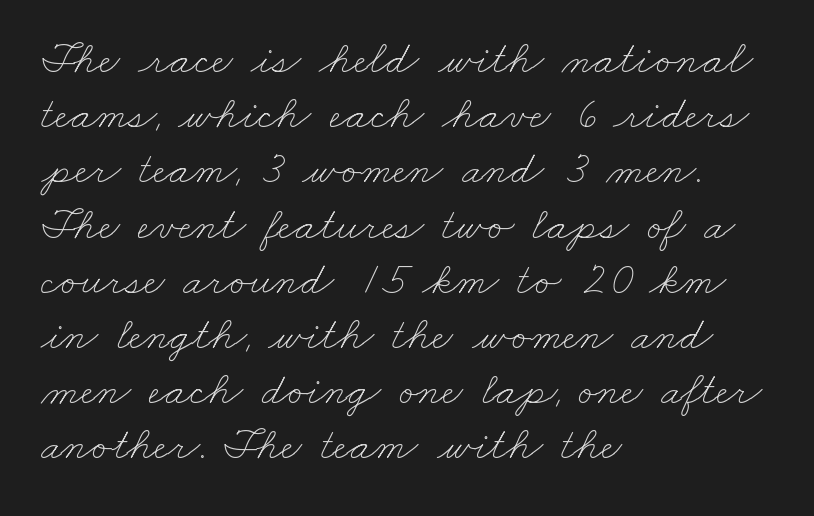
Q: Is the text bold? A: No.
Q: Is the text underlined? A: No.
Q: How is the paragraph aligned? A: Left-aligned.
Q: Is the spacing between letters normal or unusually wide? A: Normal.
Q: Width (condensed, normal, or wide)? A: Wide.
Q: Stroke contrast? A: Low.
Q: x-height? A: Small.
Q: Monospaced? A: No.
